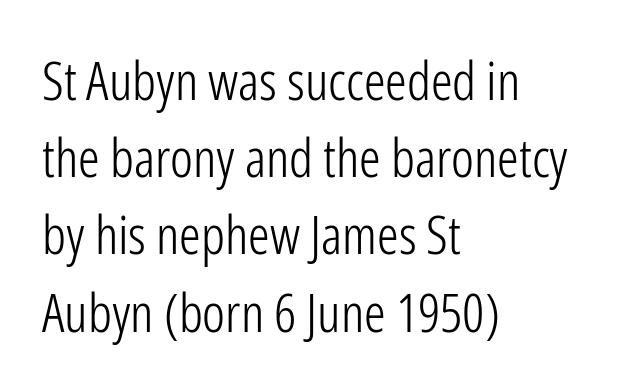
Q: Is the text bold? A: No.
Q: Is the text italic (slanted)? A: No, it is upright.
Q: Is the typeface a serif or a sans-serif typeface? A: Sans-serif.
Q: Is the text underlined? A: No.
Q: How is the paragraph aligned? A: Left-aligned.
Q: Is the spacing between letters normal or unusually wide? A: Normal.
Q: Is the spacing between lines tight, normal or loose? A: Normal.
Q: Width (condensed, normal, or wide)? A: Condensed.
Q: Stroke contrast? A: Low.
Q: x-height? A: Medium.
Q: Monospaced? A: No.
